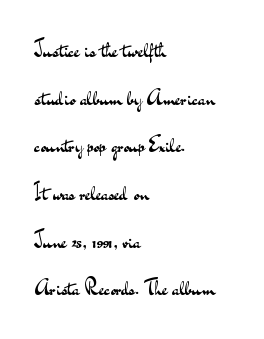
{"bold": "no", "underline": "no", "align": "left", "line_spacing": "loose", "line_spacing_ratio": 2.27, "letter_spacing": "normal", "letter_spacing_em": 0.0, "glyph_px": 21}
